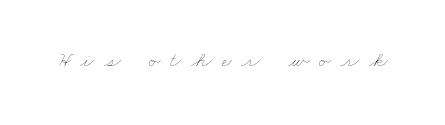
The image shows 22 px text type; set unusually wide letter spacing (+0.43 em), not underlined.
